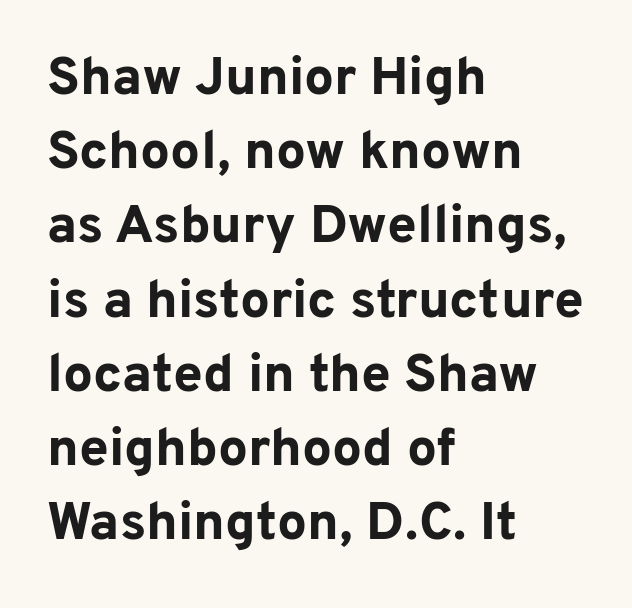
{"serif": "no", "italic": "no", "bold": "yes", "weight": "bold", "width": "normal", "stroke_contrast": "low", "x_height": "medium", "monospaced": "no", "underline": "no", "align": "left", "line_spacing": "normal", "line_spacing_ratio": 1.4, "letter_spacing": "normal", "letter_spacing_em": 0.0, "glyph_px": 53}
